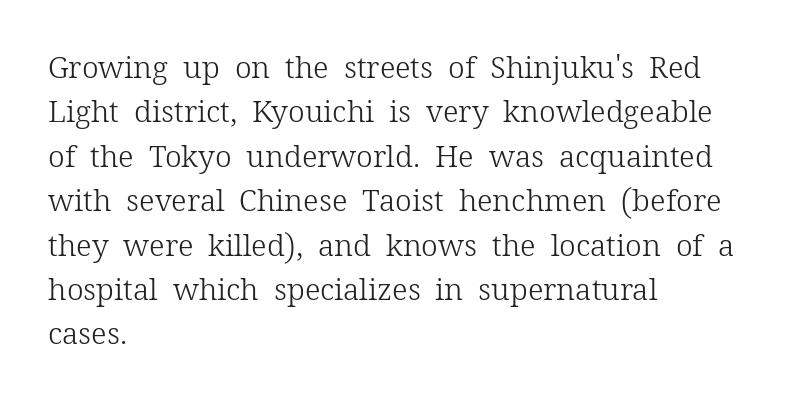
Q: Is the text bold? A: No.
Q: Is the text italic (slanted)? A: No, it is upright.
Q: Is the typeface a serif or a sans-serif typeface? A: Serif.
Q: Is the text underlined? A: No.
Q: How is the paragraph aligned? A: Left-aligned.
Q: Is the spacing between letters normal or unusually wide? A: Normal.
Q: Is the spacing between lines tight, normal or loose? A: Normal.
Q: Width (condensed, normal, or wide)? A: Normal.
Q: Stroke contrast? A: Low.
Q: x-height? A: Medium.
Q: Monospaced? A: No.
